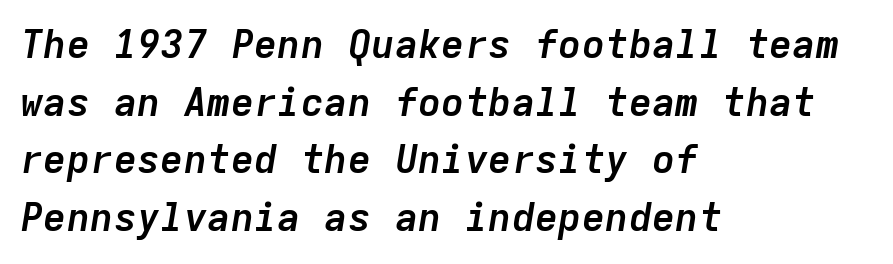
Q: Is the text bold? A: Yes.
Q: Is the text italic (slanted)? A: Yes, it leans right by about 9 degrees.
Q: Is the text underlined? A: No.
Q: How is the paragraph aligned? A: Left-aligned.
Q: Is the spacing between letters normal or unusually wide? A: Normal.
Q: Is the spacing between lines tight, normal or loose? A: Normal.
Q: Width (condensed, normal, or wide)? A: Normal.
Q: Stroke contrast? A: Low.
Q: x-height? A: Medium.
Q: Monospaced? A: Yes.
